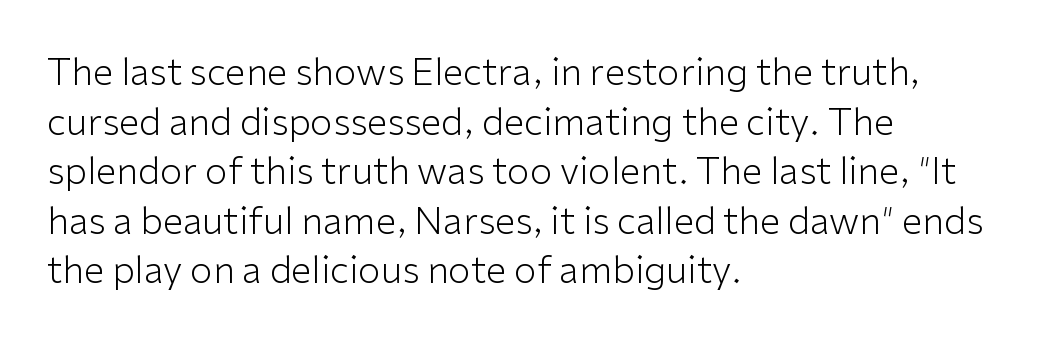
Q: Is the text bold? A: No.
Q: Is the text italic (slanted)? A: No, it is upright.
Q: Is the typeface a serif or a sans-serif typeface? A: Sans-serif.
Q: Is the text underlined? A: No.
Q: How is the paragraph aligned? A: Left-aligned.
Q: Is the spacing between letters normal or unusually wide? A: Normal.
Q: Is the spacing between lines tight, normal or loose? A: Normal.
Q: Width (condensed, normal, or wide)? A: Normal.
Q: Stroke contrast? A: Low.
Q: x-height? A: Medium.
Q: Monospaced? A: No.
